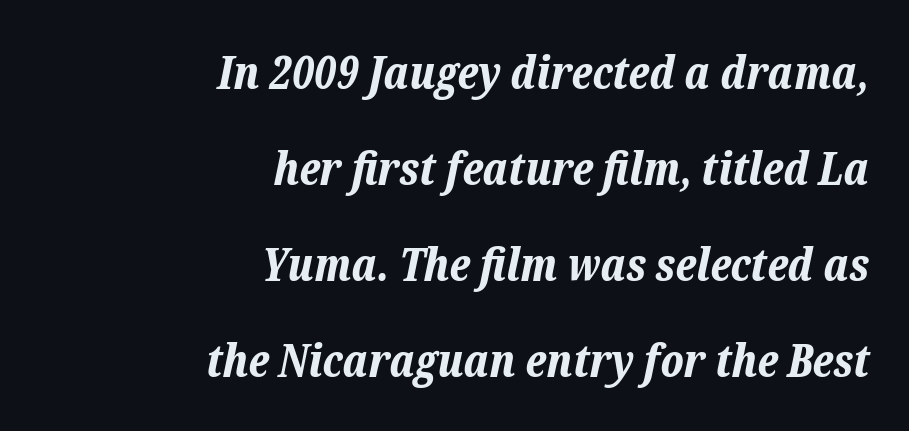
The image shows 45 px bold type, italic (leaning right); set right-aligned, loose line spacing (2.13x), normal letter spacing, not underlined; low stroke contrast and a medium x-height.
